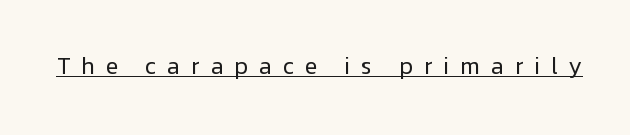
The image shows 23 px text type, upright; set unusually wide letter spacing (+0.48 em), underlined.
